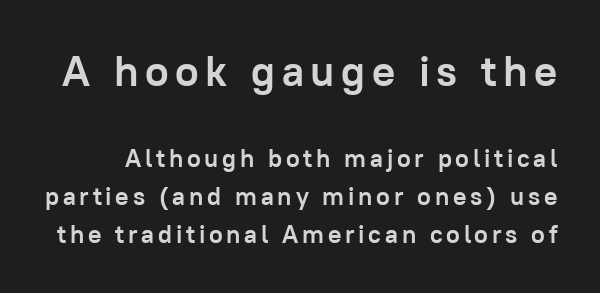
Q: Is the text bold? A: Yes.
Q: Is the text italic (slanted)? A: No, it is upright.
Q: Is the typeface a serif or a sans-serif typeface? A: Sans-serif.
Q: Is the text underlined? A: No.
Q: Is the spacing between lines tight, normal or loose? A: Normal.
Q: Which block of text is set in a larger size, the first (top) or the second (bottom)? A: The first (top) one.
Q: Width (condensed, normal, or wide)? A: Normal.
Q: Stroke contrast? A: Low.
Q: x-height? A: Medium.
Q: Monospaced? A: No.
